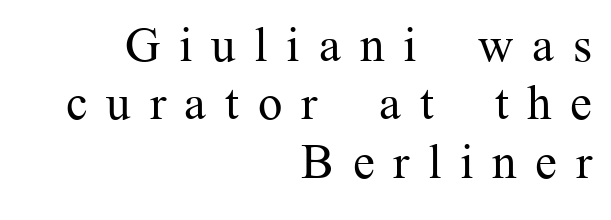
Q: Is the text bold? A: No.
Q: Is the text italic (slanted)? A: No, it is upright.
Q: Is the typeface a serif or a sans-serif typeface? A: Serif.
Q: Is the text underlined? A: No.
Q: How is the paragraph aligned? A: Right-aligned.
Q: Is the spacing between letters normal or unusually wide? A: Unusually wide.
Q: Width (condensed, normal, or wide)? A: Normal.
Q: Stroke contrast? A: Medium.
Q: x-height? A: Medium.
Q: Monospaced? A: No.
